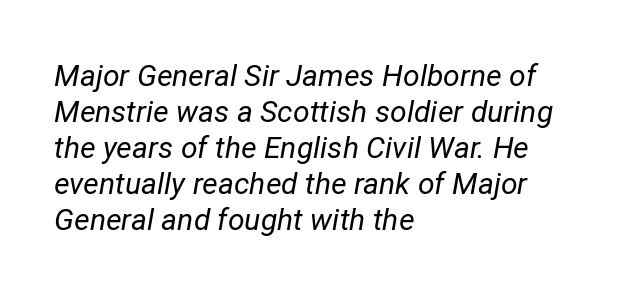
{"italic": "yes", "lean": "right", "slant_degrees": 12, "bold": "no", "weight": "regular", "width": "normal", "stroke_contrast": "low", "x_height": "medium", "monospaced": "no", "underline": "no", "align": "left", "line_spacing_ratio": 1.2, "letter_spacing": "normal", "letter_spacing_em": 0.0, "glyph_px": 30}
